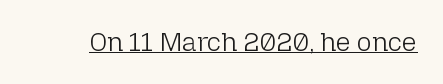
Q: Is the text bold? A: No.
Q: Is the text italic (slanted)? A: No, it is upright.
Q: Is the text underlined? A: Yes.
Q: Is the spacing between letters normal or unusually wide? A: Normal.
